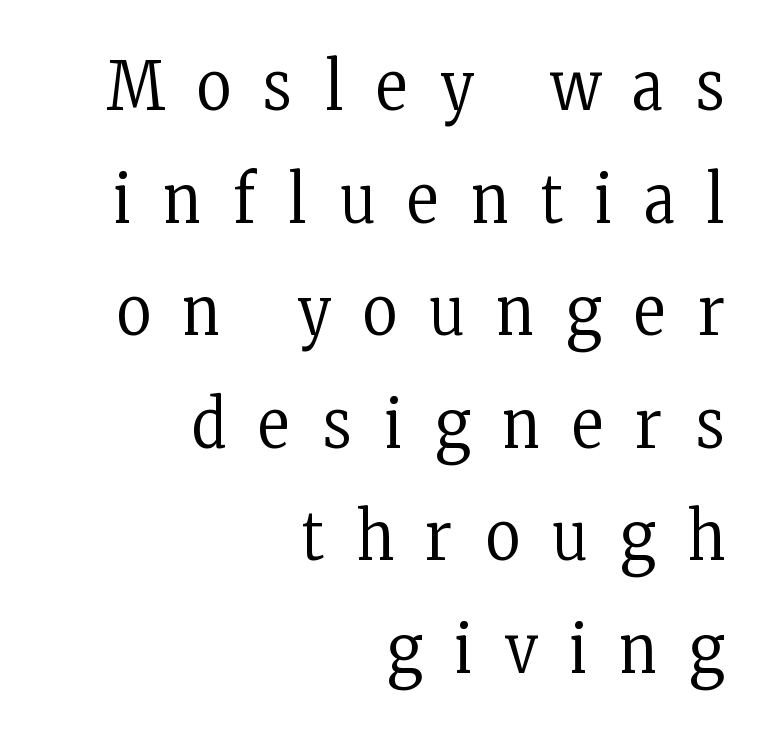
{"serif": "yes", "italic": "no", "bold": "no", "weight": "regular", "width": "condensed", "stroke_contrast": "low", "x_height": "medium", "monospaced": "no", "underline": "no", "align": "right", "line_spacing": "normal", "line_spacing_ratio": 1.68, "letter_spacing": "wide", "letter_spacing_em": 0.49, "glyph_px": 67}
